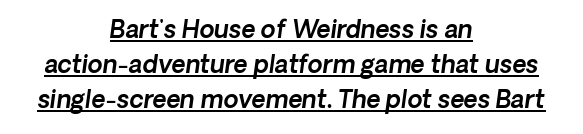
A continuous stroke trails under the words, as in a hyperlink. Notice how the passage keeps no hard edge, just a central spine. Look at the tracking — it's just the regular setting, nothing added. A normal amount of white space separates one row of letters from the next.
